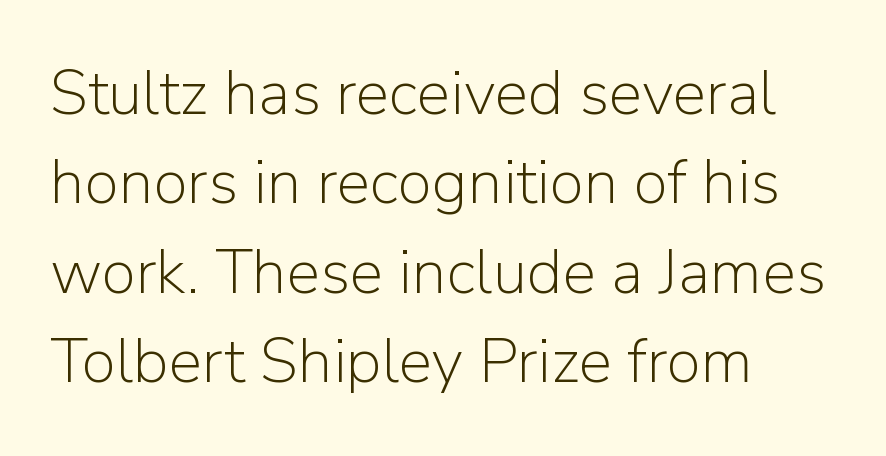
{"serif": "no", "italic": "no", "bold": "no", "weight": "light", "width": "normal", "stroke_contrast": "low", "x_height": "medium", "monospaced": "no", "underline": "no", "align": "left", "line_spacing": "normal", "line_spacing_ratio": 1.42, "letter_spacing": "normal", "letter_spacing_em": 0.0, "glyph_px": 63}
